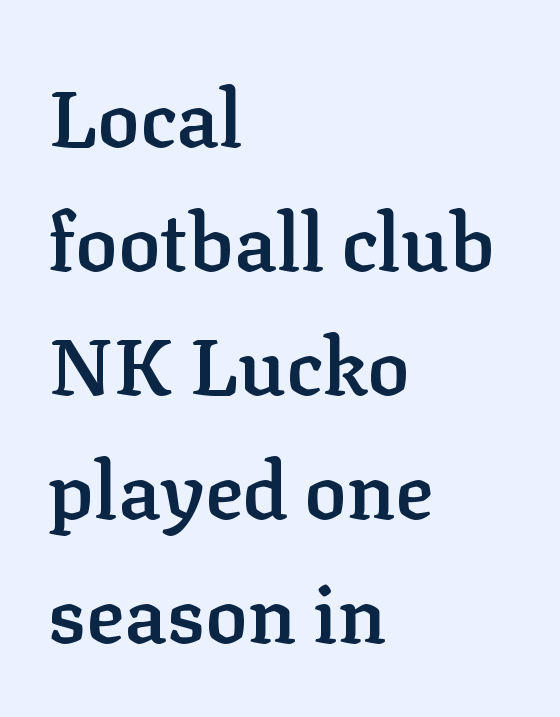
In terms of letterspacing, this is plain default setting. This is serif lettering, the kind often seen in printed books. Beneath every word, the page is bare. Vertical spacing — default.
